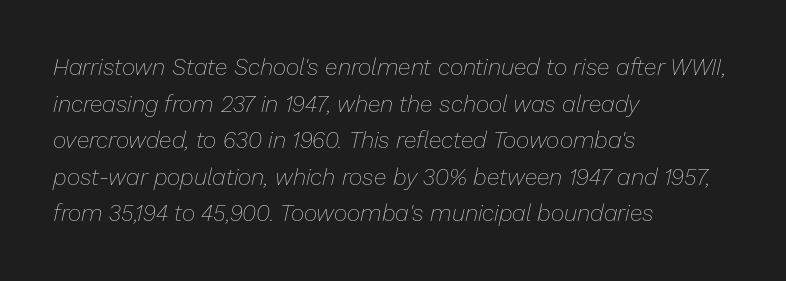
The typeface has the unassuming heft of standard copy or less. What stands out about the letter spacing? Nothing — it is the standard amount. Observe the lean: these are italic letterforms. Descenders hang freely into open space. The vertical gap from one line to the next is medium. Horizontally, the lines are justified to the leading edge only.
